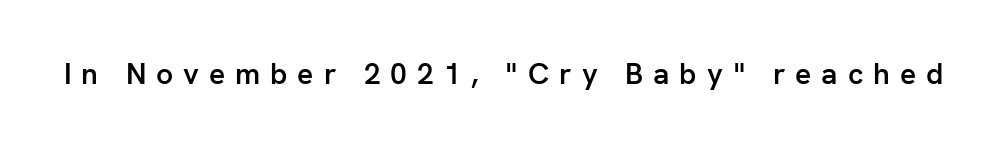
Q: Is the text bold? A: Semi-bold.
Q: Is the text italic (slanted)? A: No, it is upright.
Q: Is the typeface a serif or a sans-serif typeface? A: Sans-serif.
Q: Is the text underlined? A: No.
Q: Is the spacing between letters normal or unusually wide? A: Unusually wide.
Q: Width (condensed, normal, or wide)? A: Normal.
Q: Stroke contrast? A: Low.
Q: x-height? A: Medium.
Q: Monospaced? A: No.
